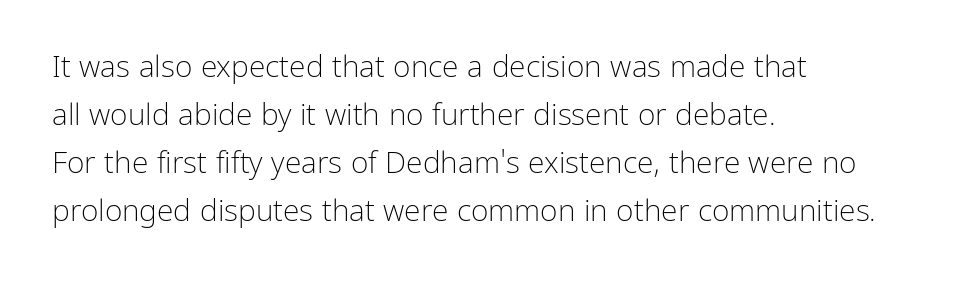
Weight class: somewhere from thin through regular. The letters stand upright; this is a roman face. The string is rendered with underlining switched off. Look at the tracking — it's just the regular setting, nothing added.
